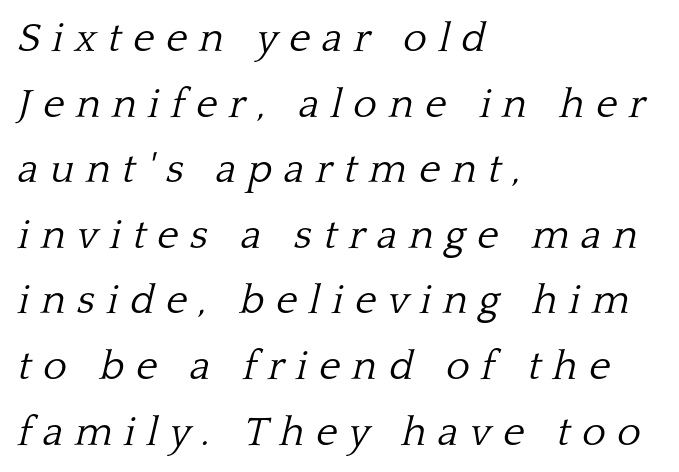
Q: Is the text bold? A: No.
Q: Is the text italic (slanted)? A: Yes, it leans right by about 13 degrees.
Q: Is the typeface a serif or a sans-serif typeface? A: Serif.
Q: Is the text underlined? A: No.
Q: How is the paragraph aligned? A: Left-aligned.
Q: Is the spacing between letters normal or unusually wide? A: Unusually wide.
Q: Is the spacing between lines tight, normal or loose? A: Normal.
Q: Width (condensed, normal, or wide)? A: Normal.
Q: Stroke contrast? A: Low.
Q: x-height? A: Medium.
Q: Monospaced? A: No.
